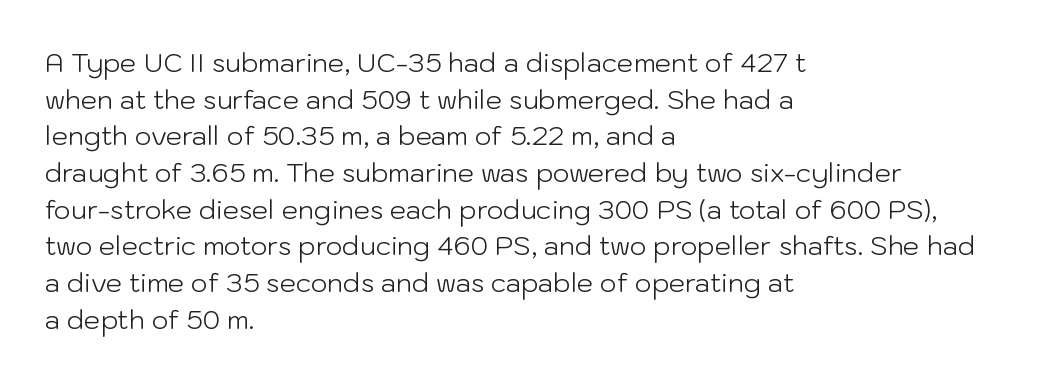
The image shows 26 px text type, upright; set left-aligned, normal line spacing (1.41x), normal letter spacing, not underlined.
